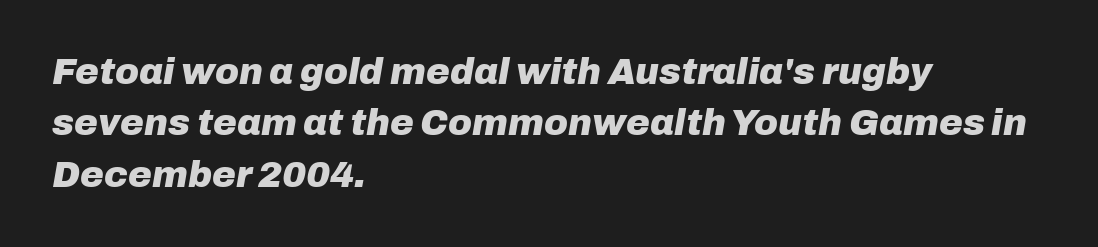
{"italic": "yes", "lean": "right", "slant_degrees": 10, "bold": "yes", "weight": "heavy", "width": "normal", "stroke_contrast": "low", "x_height": "medium", "monospaced": "no", "underline": "no", "align": "left", "line_spacing": "normal", "line_spacing_ratio": 1.43, "letter_spacing": "normal", "letter_spacing_em": 0.0, "glyph_px": 36}
